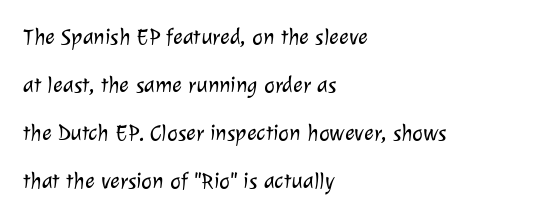
Q: Is the text bold? A: No.
Q: Is the text underlined? A: No.
Q: How is the paragraph aligned? A: Left-aligned.
Q: Is the spacing between letters normal or unusually wide? A: Normal.
Q: Is the spacing between lines tight, normal or loose? A: Loose.
